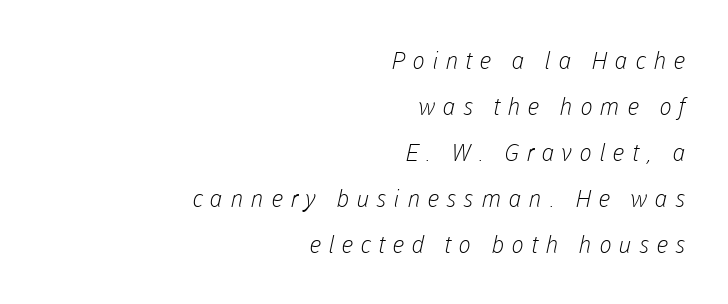
{"bold": "no", "underline": "no", "align": "right", "line_spacing": "loose", "line_spacing_ratio": 1.92, "letter_spacing": "wide", "letter_spacing_em": 0.3, "glyph_px": 24}
